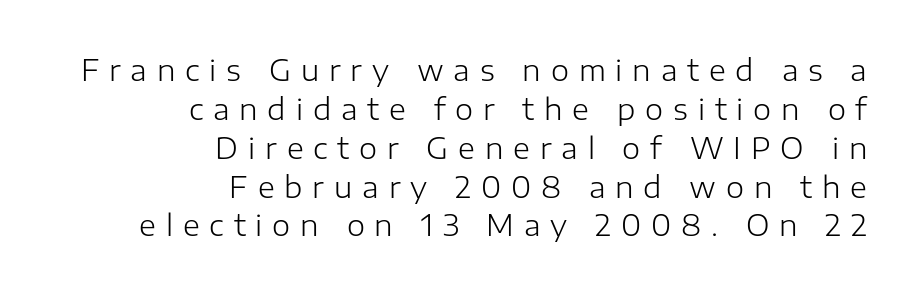
The image shows 29 px light sans-serif type, upright; set right-aligned, normal line spacing (1.34x), unusually wide letter spacing (+0.34 em), not underlined; low stroke contrast and a medium x-height.
